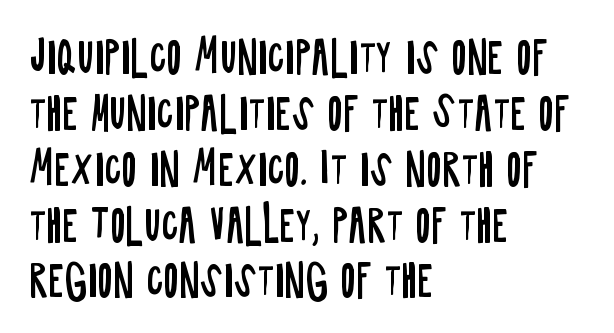
{"serif": "no", "italic": "no", "bold": "no", "weight": "regular", "width": "condensed", "stroke_contrast": "low", "x_height": "large", "monospaced": "no", "underline": "no", "align": "left", "line_spacing": "normal", "line_spacing_ratio": 1.33, "letter_spacing": "normal", "letter_spacing_em": 0.0, "glyph_px": 42}
